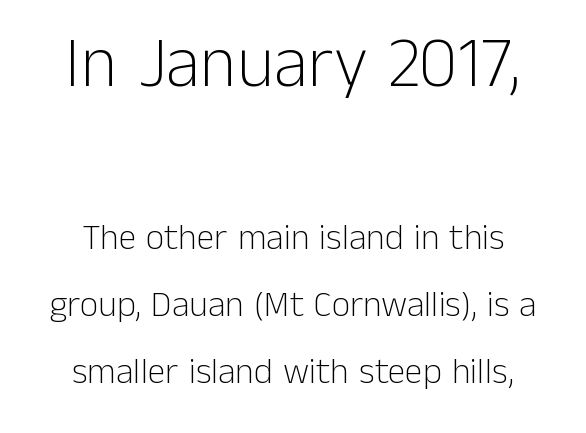
Is the type heavy? It reads as light-to-regular instead. Character widths vary here, with narrow letters taking less room than wide ones. Reading down the block, each line starts at a different indent, mirrored at its end. This is the regular roman posture of the typeface. The words here are not underlined. Default kerning and tracking; the words read as compact shapes.
